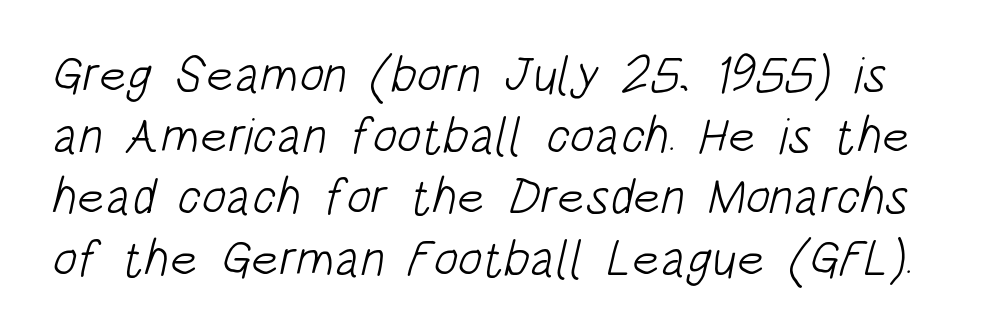
The image shows 51 px light, condensed sans-serif type; set line spacing 1.2x, normal letter spacing, not underlined; low stroke contrast and a large x-height.
